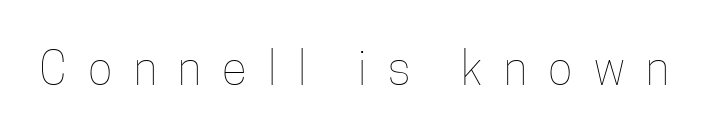
Looks like regular typesetting: each glyph gets only the width it needs. Bare-footed words on every line. Words appear elongated and porous because spacing is wide. The specimen reads as upright at a glance.
